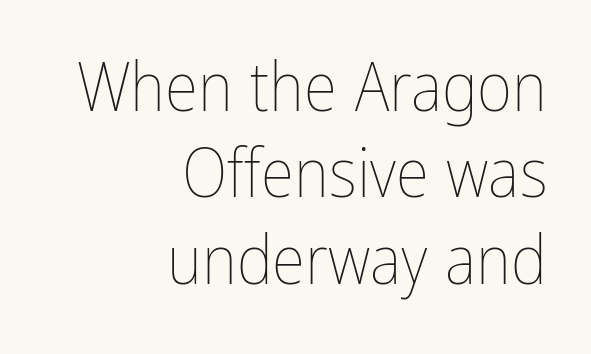
The image shows 68 px thin, condensed type, upright; set right-aligned, normal line spacing (1.27x), normal letter spacing, not underlined; low stroke contrast and a medium x-height.
